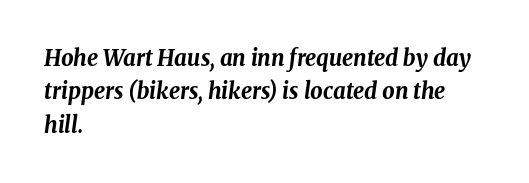
The image shows 22 px bold type, italic (leaning right); set left-aligned, normal line spacing (1.52x), normal letter spacing, not underlined.
